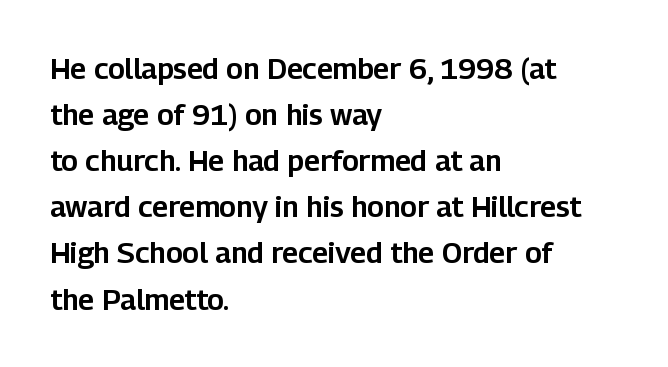
{"serif": "no", "italic": "no", "width": "normal", "stroke_contrast": "low", "x_height": "medium", "monospaced": "no", "underline": "no", "align": "left", "line_spacing": "normal", "line_spacing_ratio": 1.59, "letter_spacing": "normal", "letter_spacing_em": 0.0, "glyph_px": 29}
